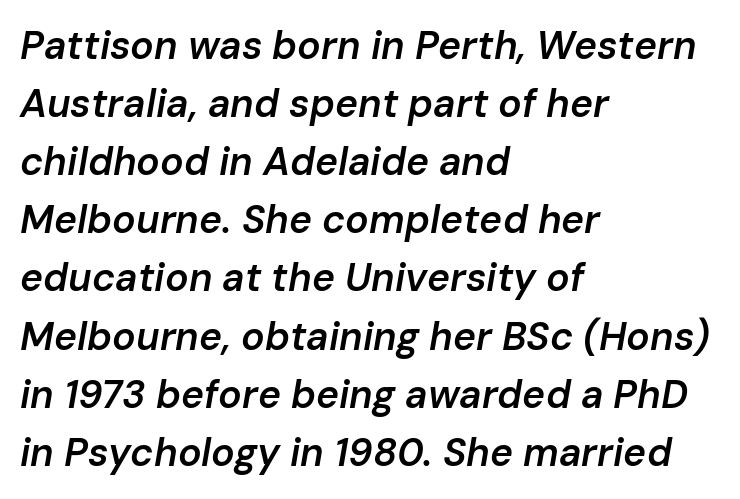
{"italic": "yes", "lean": "right", "slant_degrees": 10, "bold": "semi", "weight": "semibold", "width": "normal", "stroke_contrast": "low", "x_height": "medium", "monospaced": "no", "underline": "no", "align": "left", "line_spacing": "normal", "line_spacing_ratio": 1.49, "letter_spacing": "normal", "letter_spacing_em": 0.0, "glyph_px": 39}
